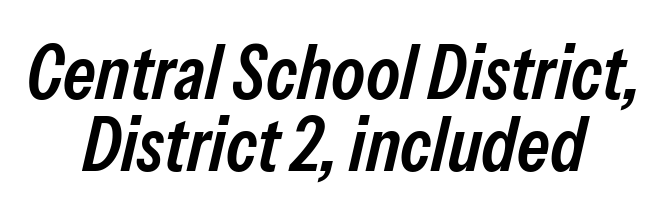
Q: Is the text bold? A: Semi-bold.
Q: Is the text italic (slanted)? A: Yes, it leans right by about 13 degrees.
Q: Is the text underlined? A: No.
Q: How is the paragraph aligned? A: Centered.
Q: Is the spacing between letters normal or unusually wide? A: Normal.
Q: Is the spacing between lines tight, normal or loose? A: Tight.
Q: Width (condensed, normal, or wide)? A: Condensed.
Q: Stroke contrast? A: Low.
Q: x-height? A: Medium.
Q: Monospaced? A: No.
